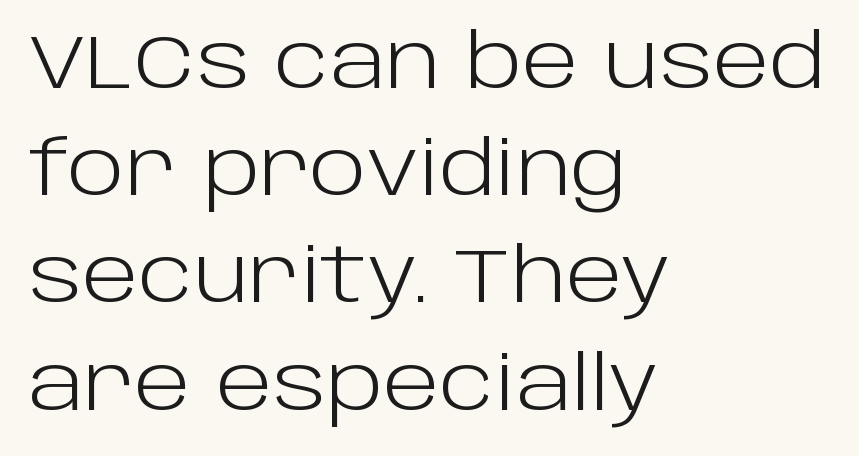
Interline gaps are of average width in this sample. A light-to-regular cut is what we see here. Here the glyphs are tracked normally, forming tight word shapes. The paragraph has a hard left edge and a soft right edge. This sample has the flowing, uneven cadence of proportional lettering. Nothing sits at the stroke ends, so this counts as sans-serif.
